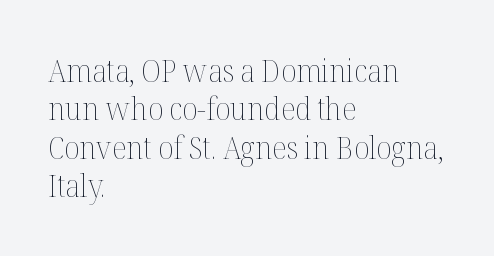
{"italic": "no", "bold": "no", "weight": "thin", "width": "normal", "stroke_contrast": "medium", "x_height": "medium", "monospaced": "no", "underline": "no", "align": "left", "line_spacing_ratio": 1.24, "letter_spacing": "normal", "letter_spacing_em": 0.0, "glyph_px": 31}
